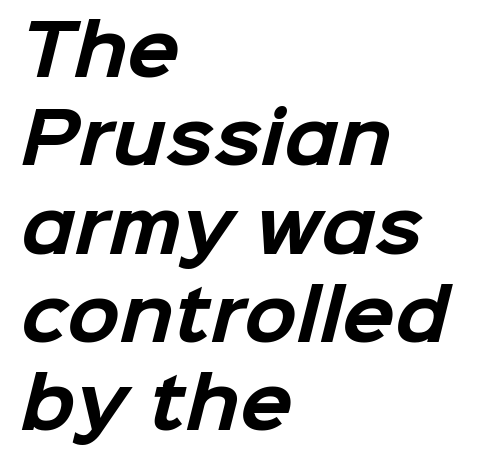
The image shows 69 px bold sans-serif type; set left-aligned, normal line spacing (1.28x), normal letter spacing, not underlined; low stroke contrast and a medium x-height.
